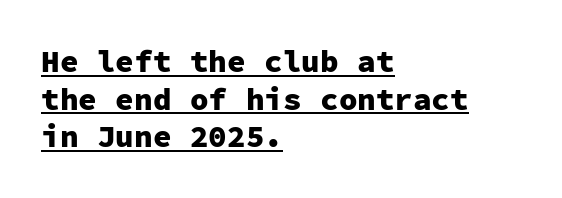
Somebody hit Ctrl+U on this one — the words are underlined. The letters march in equal steps, a hallmark of fixed-pitch type. Each line starts at the same left margin while the right side varies. Unlike a traditional serif, this face leaves its strokes unadorned.
